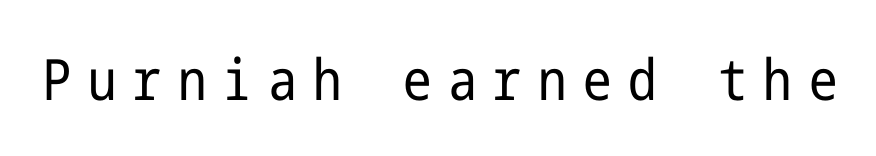
Q: Is the text bold? A: No.
Q: Is the text italic (slanted)? A: No, it is upright.
Q: Is the typeface a serif or a sans-serif typeface? A: Sans-serif.
Q: Is the text underlined? A: No.
Q: Is the spacing between letters normal or unusually wide? A: Unusually wide.
Q: Width (condensed, normal, or wide)? A: Condensed.
Q: Stroke contrast? A: Low.
Q: x-height? A: Medium.
